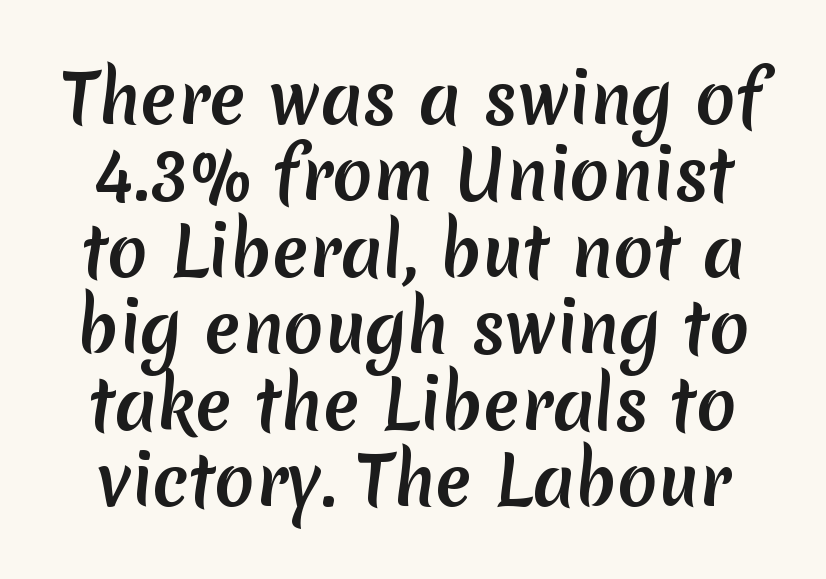
{"serif": "no", "width": "normal", "stroke_contrast": "medium", "x_height": "medium", "monospaced": "no", "underline": "no", "line_spacing": "tight", "line_spacing_ratio": 1.14, "letter_spacing": "normal", "letter_spacing_em": 0.0, "glyph_px": 67}
